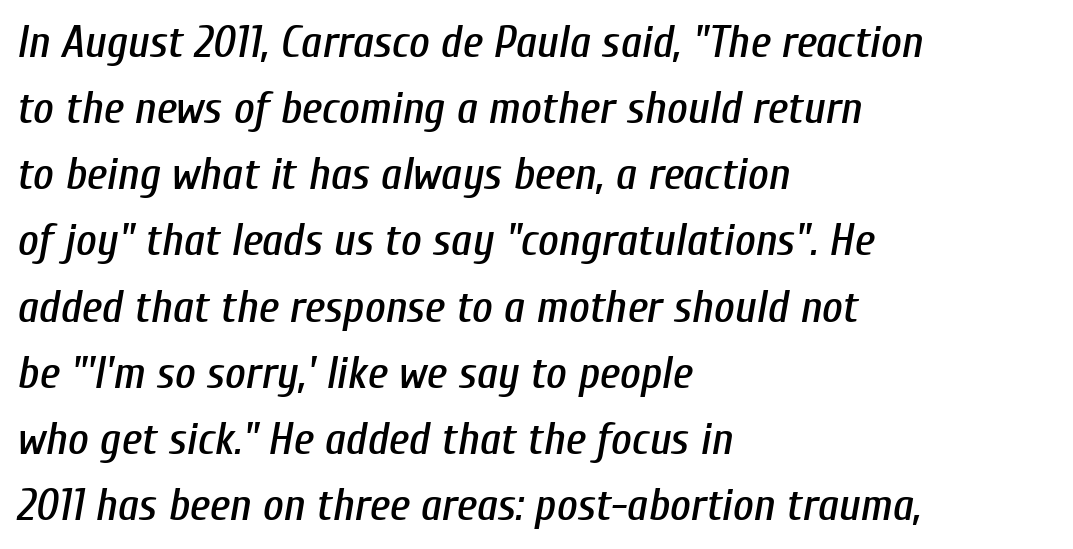
Q: Is the text italic (slanted)? A: Yes, it leans right by about 10 degrees.
Q: Is the text underlined? A: No.
Q: How is the paragraph aligned? A: Left-aligned.
Q: Is the spacing between letters normal or unusually wide? A: Normal.
Q: Is the spacing between lines tight, normal or loose? A: Normal.
Q: Width (condensed, normal, or wide)? A: Condensed.
Q: Stroke contrast? A: Low.
Q: x-height? A: Medium.
Q: Monospaced? A: No.
